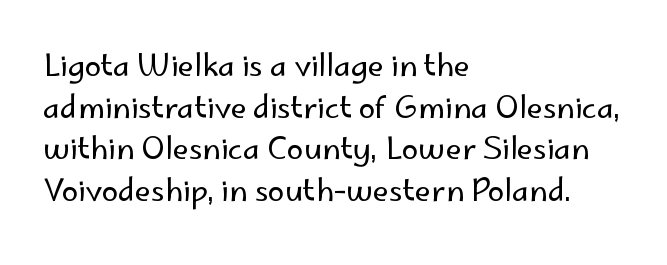
Q: Is the text bold? A: No.
Q: Is the text italic (slanted)? A: No, it is upright.
Q: Is the typeface a serif or a sans-serif typeface? A: Sans-serif.
Q: Is the text underlined? A: No.
Q: How is the paragraph aligned? A: Left-aligned.
Q: Is the spacing between letters normal or unusually wide? A: Normal.
Q: Is the spacing between lines tight, normal or loose? A: Normal.
Q: Width (condensed, normal, or wide)? A: Normal.
Q: Stroke contrast? A: Low.
Q: x-height? A: Small.
Q: Monospaced? A: No.
